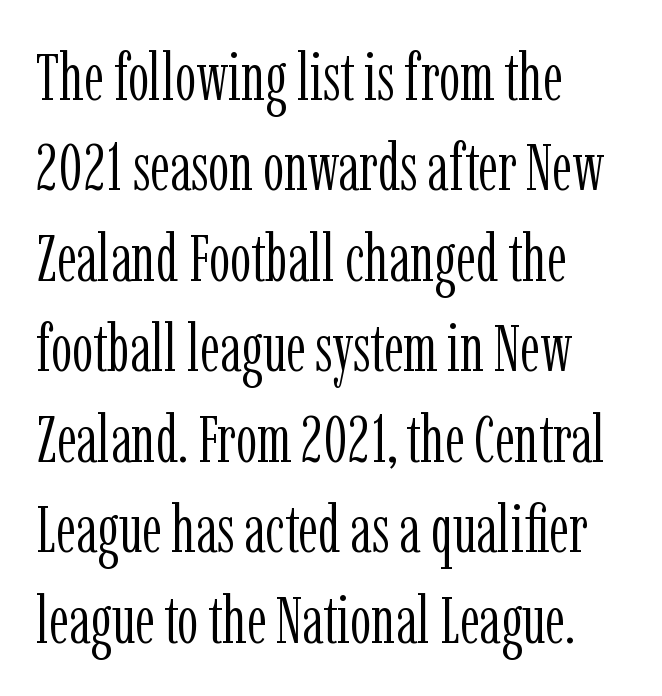
The letters look calm and open, with moderate or lighter stems. Horizontal bands of white between lines are of average thickness. Rendered with straight, roman letterforms. Any mark beneath the type? The region is blank.
